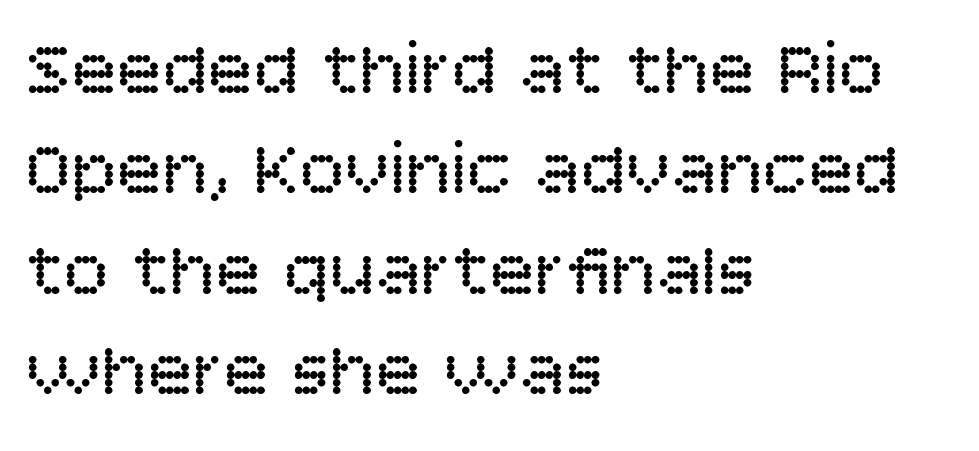
Note the varied advance widths — an 'i' is clearly narrower than an 'm'. Summary of weight: not heavy and not bold. The string is rendered with underlining switched off. Casual observation: everything's shoved over to the left. Line spacing here is normal.
